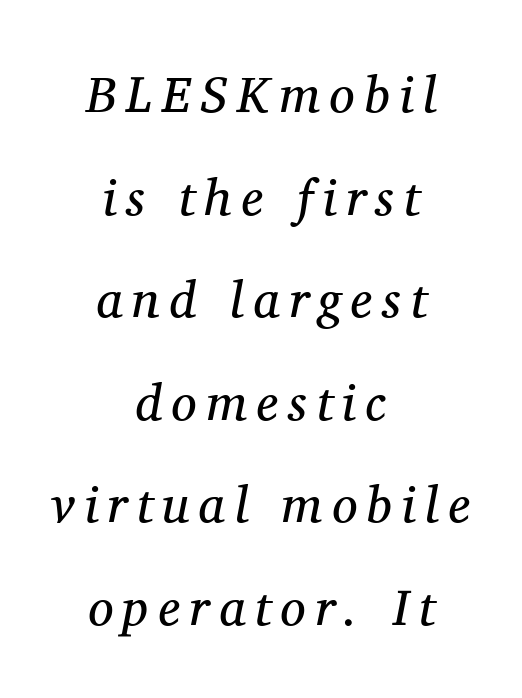
Q: Is the text bold? A: No.
Q: Is the text italic (slanted)? A: Yes, it leans right by about 11 degrees.
Q: Is the typeface a serif or a sans-serif typeface? A: Serif.
Q: Is the text underlined? A: No.
Q: How is the paragraph aligned? A: Centered.
Q: Is the spacing between lines tight, normal or loose? A: Loose.
Q: Width (condensed, normal, or wide)? A: Normal.
Q: Stroke contrast? A: Medium.
Q: x-height? A: Medium.
Q: Monospaced? A: No.
